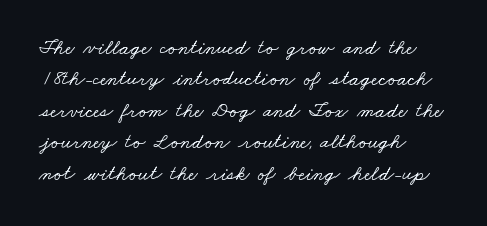
The image shows 21 px text type; set left-aligned, normal line spacing (1.5x), normal letter spacing, not underlined.
